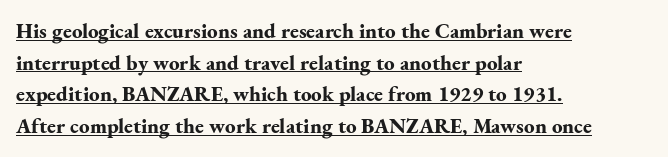
Every letter is thick-stroked: bold, no question. A typesetter would call this zero additional tracking. The lettering is marked with a stroke running underneath it. These lines stack with their left ends in a neat column. It's the straight-up-and-down kind of type.
